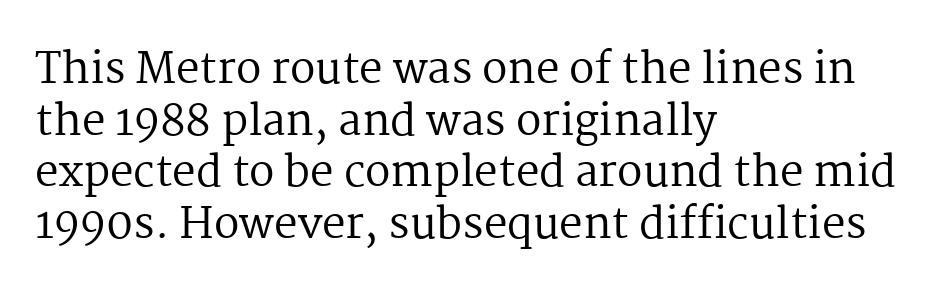
{"serif": "yes", "italic": "no", "bold": "no", "weight": "regular", "width": "normal", "stroke_contrast": "medium", "x_height": "medium", "monospaced": "no", "underline": "no", "align": "left", "line_spacing_ratio": 1.23, "letter_spacing": "normal", "letter_spacing_em": 0.0, "glyph_px": 42}
